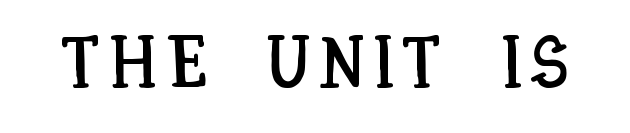
Q: Is the text italic (slanted)? A: No, it is upright.
Q: Is the text underlined? A: No.
Q: Width (condensed, normal, or wide)? A: Condensed.
Q: Stroke contrast? A: Low.
Q: x-height? A: Large.
Q: Monospaced? A: No.
